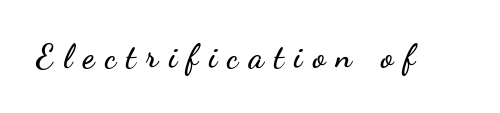
Loose tracking; the words dissolve into strings of separated letters. A bare baseline throughout the passage. Each letter keeps its own natural width here, so spacing adapts to shape. Check where the strokes stop: nothing finishes them off — pure sans.
